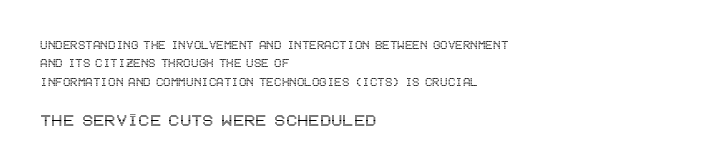
Typeset ragged right — the left edge is the straight one. Descenders are the only things crossing below the line. Characters follow at the spacing the type designer built in. Summary of vertical rhythm: regular, with standard interline spacing.
